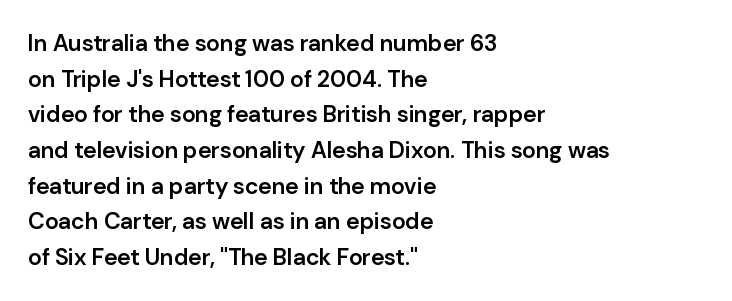
{"italic": "no", "bold": "semi", "underline": "no", "align": "left", "line_spacing": "normal", "line_spacing_ratio": 1.55, "letter_spacing": "normal", "letter_spacing_em": 0.0, "glyph_px": 23}
